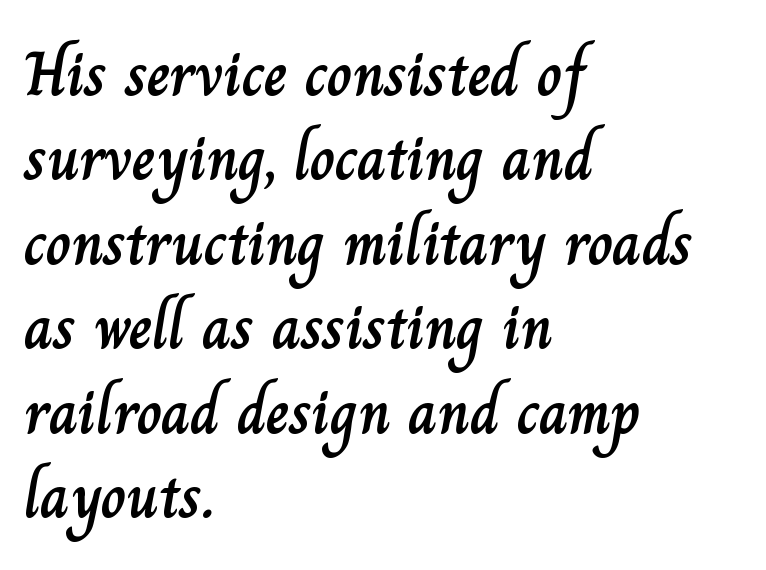
Think of a printed novel: that variable character pitch is what you see here. The passage shown stacks its lines at a standard gap. Check the space under the baseline: it is left empty.
